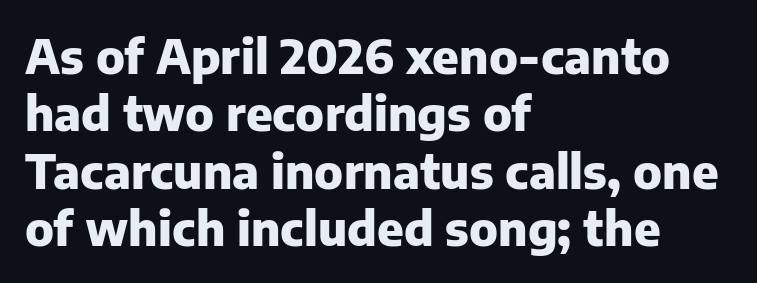
Bare-footed words on every line. Emphasis by weight is at full strength: bold. The passage shown is typed in a proportional face where columns would drift. Nothing unusual about the tracking: characters are spaced as the font intends. You can tell from the bare stems that sans-serif type was used. The paragraph has a hard left edge and a soft right edge.
